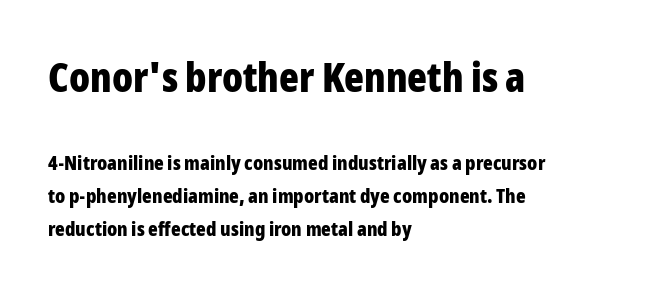
Its strokes are broad and dark, the hallmark of bold type. Bigger letters appear in the top chunk; the bottom chunk is reduced. Layout note: lines flush left. Each row of text sits above clean, open space. The type is set solid horizontally, with unmodified tracking. Looks like regular typesetting: each glyph gets only the width it needs.
